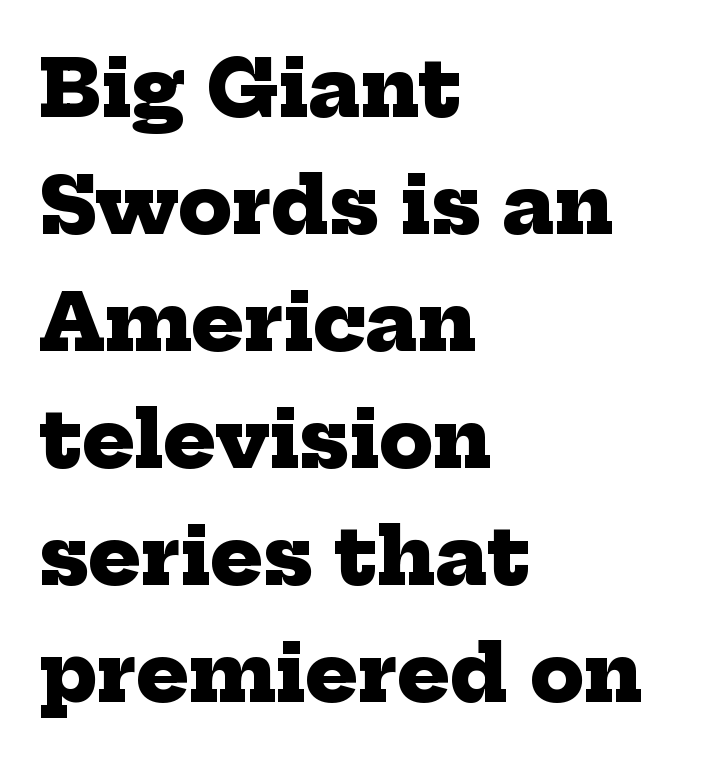
Q: Is the text bold? A: Yes.
Q: Is the typeface a serif or a sans-serif typeface? A: Serif.
Q: Is the text underlined? A: No.
Q: How is the paragraph aligned? A: Left-aligned.
Q: Is the spacing between letters normal or unusually wide? A: Normal.
Q: Is the spacing between lines tight, normal or loose? A: Normal.
Q: Width (condensed, normal, or wide)? A: Normal.
Q: Stroke contrast? A: Low.
Q: x-height? A: Medium.
Q: Monospaced? A: No.
